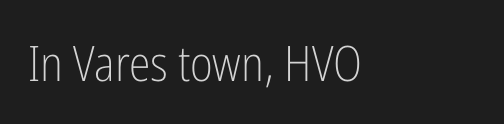
A typesetter would call this proportional, since set widths differ per character. Spacing between characters is what you'd get straight out of the box. The typesetter chose a ragged-right arrangement here. Look at the bottom of the vertical strokes: they stop flat, with no serifs. The strokes carry an ordinary text weight at most. The specimen omits any rule beneath the text block's lines.
